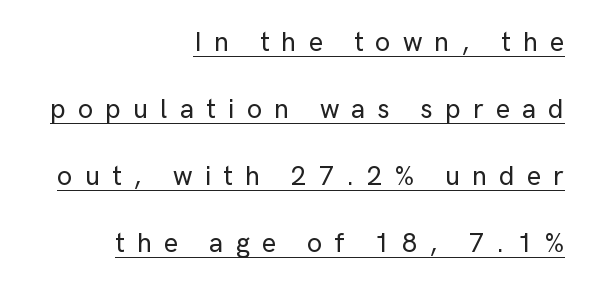
Q: Is the text italic (slanted)? A: No, it is upright.
Q: Is the text underlined? A: Yes.
Q: How is the paragraph aligned? A: Right-aligned.
Q: Is the spacing between letters normal or unusually wide? A: Unusually wide.
Q: Is the spacing between lines tight, normal or loose? A: Loose.
